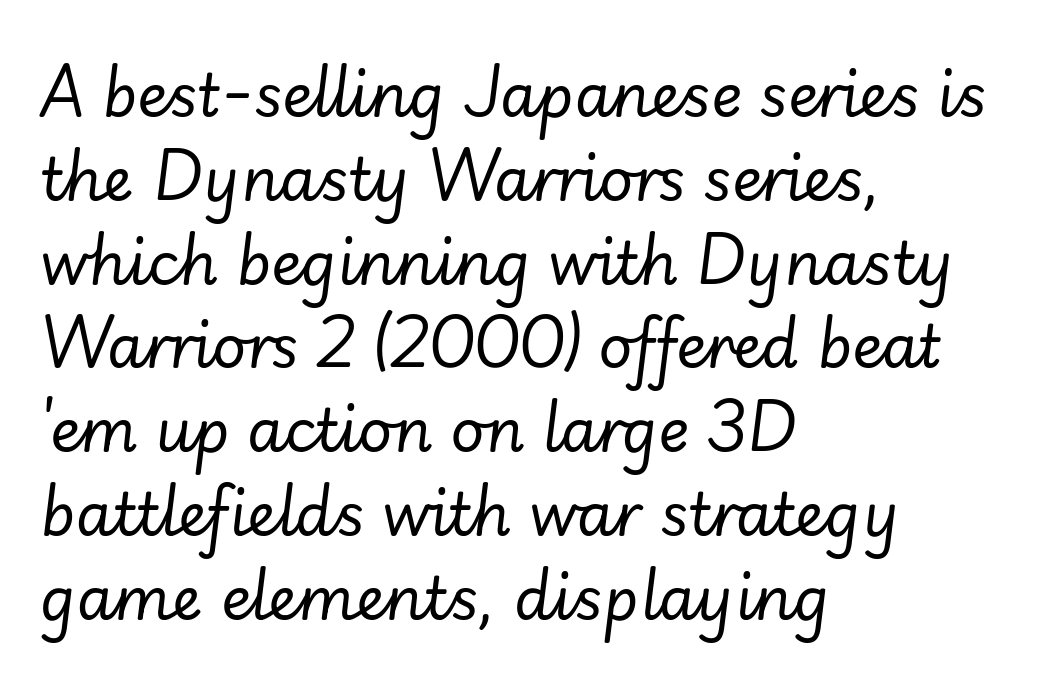
{"italic": "yes", "lean": "right", "slant_degrees": 7, "bold": "no", "weight": "regular", "width": "normal", "stroke_contrast": "low", "x_height": "small", "monospaced": "no", "underline": "no", "align": "left", "line_spacing": "normal", "line_spacing_ratio": 1.42, "letter_spacing": "normal", "letter_spacing_em": 0.0, "glyph_px": 59}
